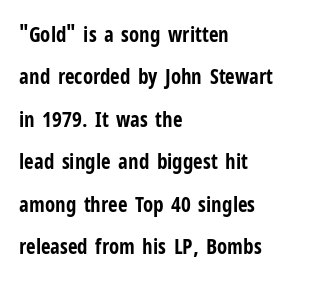
{"italic": "no", "bold": "yes", "underline": "no", "align": "left", "line_spacing": "loose", "line_spacing_ratio": 2.02, "letter_spacing": "normal", "letter_spacing_em": 0.0, "glyph_px": 21}
